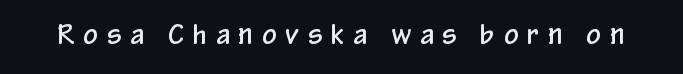
{"italic": "no", "underline": "no", "letter_spacing": "wide", "letter_spacing_em": 0.34, "glyph_px": 26}
